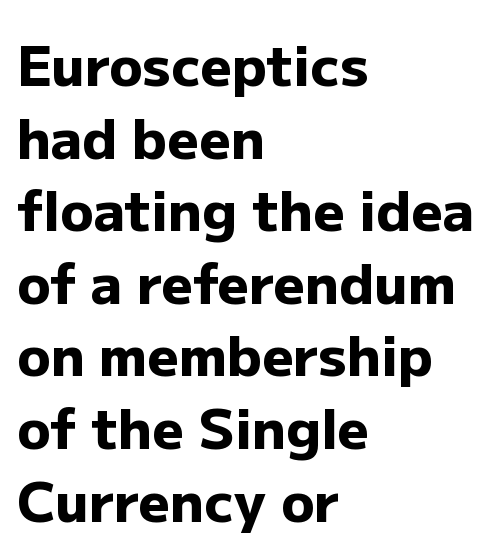
When letters stand straight like this, we call the style roman or upright. Varying glyph widths throughout — classic text-font behaviour. The string is rendered with underlining switched off. In terms of letterspacing, this is plain default setting.
